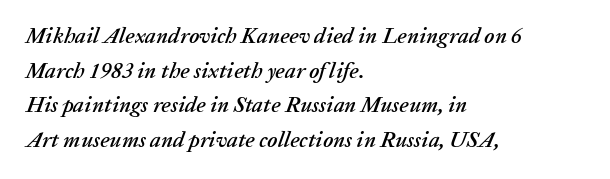
Q: Is the text italic (slanted)? A: Yes, it leans right by about 20 degrees.
Q: Is the text underlined? A: No.
Q: How is the paragraph aligned? A: Left-aligned.
Q: Is the spacing between letters normal or unusually wide? A: Normal.
Q: Is the spacing between lines tight, normal or loose? A: Normal.
